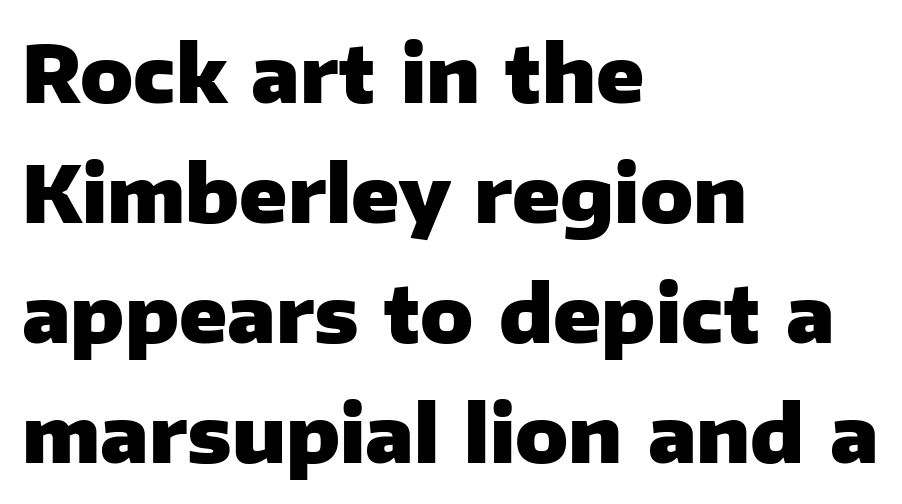
{"serif": "no", "italic": "no", "bold": "yes", "weight": "heavy", "width": "normal", "stroke_contrast": "low", "x_height": "medium", "monospaced": "no", "underline": "no", "align": "left", "line_spacing": "normal", "line_spacing_ratio": 1.54, "letter_spacing": "normal", "letter_spacing_em": 0.0, "glyph_px": 78}
